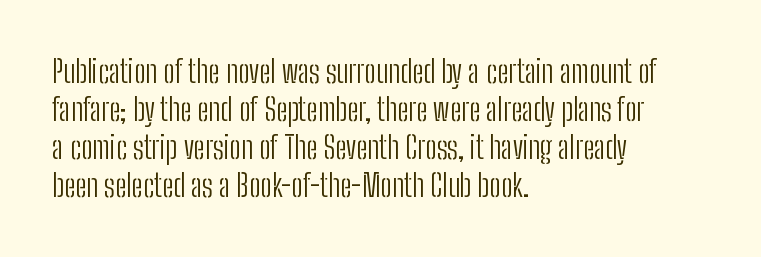
The image shows 31 px light, condensed sans-serif type, upright; set left-aligned, line spacing 1.23x, normal letter spacing, not underlined; low stroke contrast and a medium x-height.
